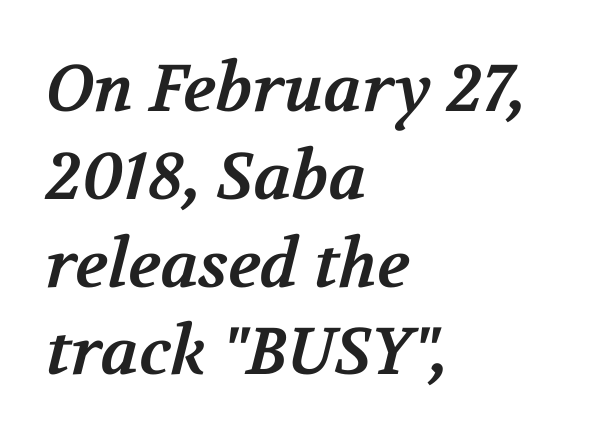
The image shows 66 px bold serif type; set left-aligned, normal line spacing (1.33x), normal letter spacing, not underlined; medium stroke contrast and a medium x-height.
